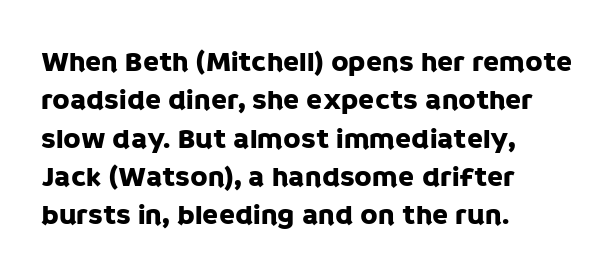
{"serif": "no", "italic": "no", "width": "normal", "stroke_contrast": "low", "x_height": "large", "monospaced": "no", "underline": "no", "align": "left", "line_spacing": "normal", "line_spacing_ratio": 1.32, "letter_spacing": "normal", "letter_spacing_em": 0.0, "glyph_px": 29}
